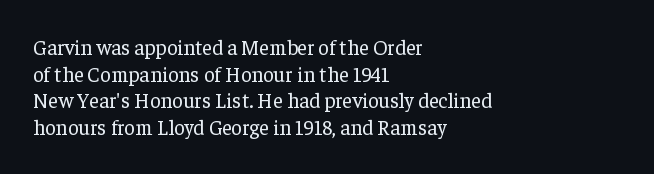
Q: Is the text bold? A: No.
Q: Is the text italic (slanted)? A: No, it is upright.
Q: Is the text underlined? A: No.
Q: How is the paragraph aligned? A: Left-aligned.
Q: Is the spacing between letters normal or unusually wide? A: Normal.
Q: Is the spacing between lines tight, normal or loose? A: Normal.
